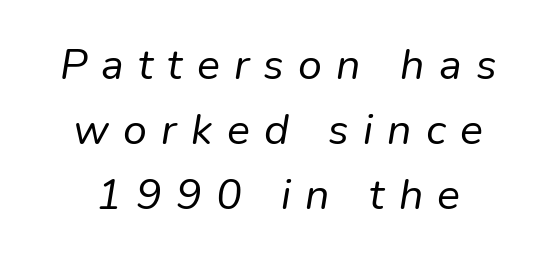
{"italic": "yes", "lean": "right", "slant_degrees": 9, "bold": "no", "weight": "regular", "width": "normal", "stroke_contrast": "low", "x_height": "medium", "monospaced": "no", "underline": "no", "align": "center", "line_spacing": "normal", "line_spacing_ratio": 1.51, "letter_spacing": "wide", "letter_spacing_em": 0.33, "glyph_px": 43}
